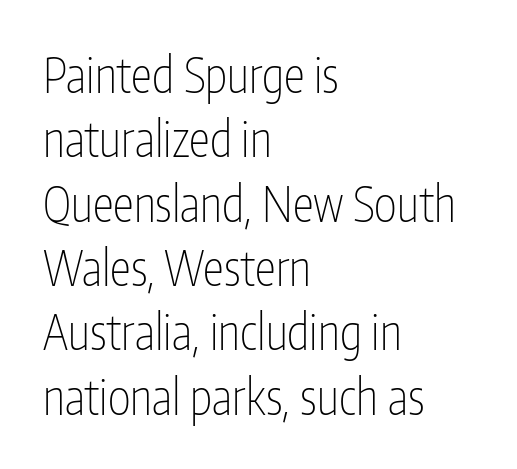
The image shows 48 px thin, condensed sans-serif type, upright; set left-aligned, normal line spacing (1.34x), normal letter spacing, not underlined; low stroke contrast and a medium x-height.
